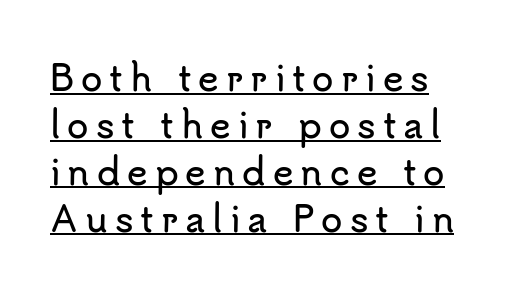
Q: Is the text italic (slanted)? A: No, it is upright.
Q: Is the typeface a serif or a sans-serif typeface? A: Sans-serif.
Q: Is the text underlined? A: Yes.
Q: Is the spacing between letters normal or unusually wide? A: Unusually wide.
Q: Is the spacing between lines tight, normal or loose? A: Normal.
Q: Width (condensed, normal, or wide)? A: Normal.
Q: Stroke contrast? A: Low.
Q: x-height? A: Small.
Q: Monospaced? A: No.
